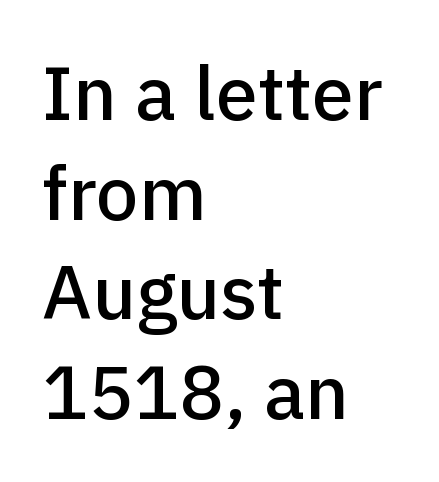
Q: Is the text italic (slanted)? A: No, it is upright.
Q: Is the typeface a serif or a sans-serif typeface? A: Sans-serif.
Q: Is the text underlined? A: No.
Q: How is the paragraph aligned? A: Left-aligned.
Q: Is the spacing between letters normal or unusually wide? A: Normal.
Q: Is the spacing between lines tight, normal or loose? A: Normal.
Q: Width (condensed, normal, or wide)? A: Normal.
Q: Stroke contrast? A: Low.
Q: x-height? A: Medium.
Q: Monospaced? A: No.
